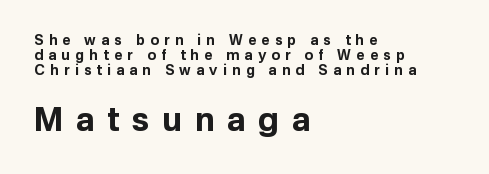
{"serif": "no", "italic": "no", "bold": "yes", "weight": "bold", "width": "normal", "stroke_contrast": "low", "x_height": "medium", "monospaced": "no", "underline": "no", "align": "left", "line_spacing": "tight", "line_spacing_ratio": 1.07, "letter_spacing": "wide", "letter_spacing_em": 0.38, "larger_block": "second", "size_ratio": 2.36, "glyph_px": 33}
